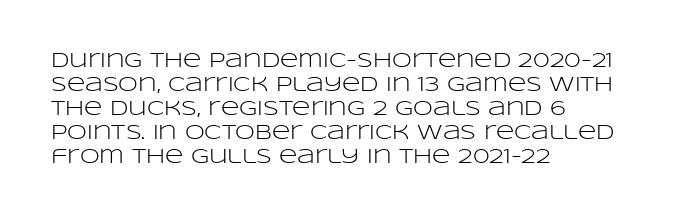
{"italic": "no", "bold": "no", "underline": "no", "align": "left", "line_spacing_ratio": 1.2, "letter_spacing": "normal", "letter_spacing_em": 0.0, "glyph_px": 20}
